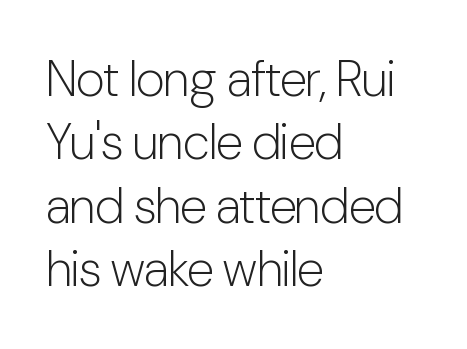
Q: Is the text bold? A: No.
Q: Is the text italic (slanted)? A: No, it is upright.
Q: Is the typeface a serif or a sans-serif typeface? A: Sans-serif.
Q: Is the text underlined? A: No.
Q: How is the paragraph aligned? A: Left-aligned.
Q: Is the spacing between letters normal or unusually wide? A: Normal.
Q: Is the spacing between lines tight, normal or loose? A: Normal.
Q: Width (condensed, normal, or wide)? A: Condensed.
Q: Stroke contrast? A: Low.
Q: x-height? A: Medium.
Q: Monospaced? A: No.
